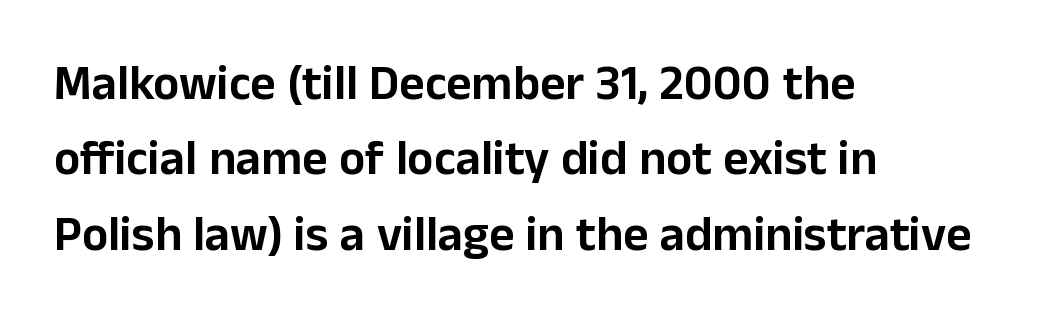
There is no visible air inserted between adjacent glyphs. The characters display no serif detailing; their extremities are plain. Decoration check: the copy has no underline. The line-height multiplier appears to be the usual default.
